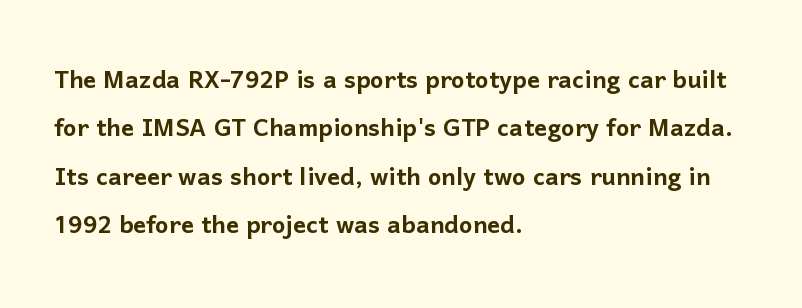
The image shows 32 px sans-serif type, upright; set left-aligned, normal line spacing (1.51x), normal letter spacing, not underlined; low stroke contrast and a medium x-height.
